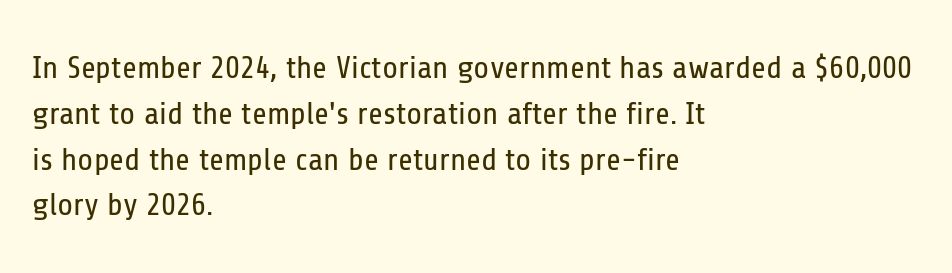
The image shows 32 px regular-weight, condensed sans-serif type, upright; set left-aligned, normal line spacing (1.43x), normal letter spacing, not underlined; low stroke contrast and a medium x-height.
